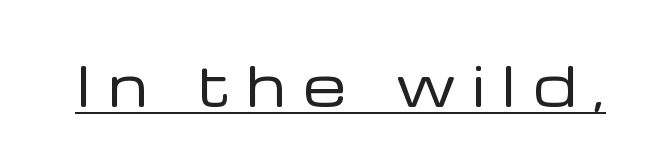
The image shows 54 px regular-weight sans-serif type, upright; set unusually wide letter spacing (+0.33 em), underlined; low stroke contrast and a medium x-height.
